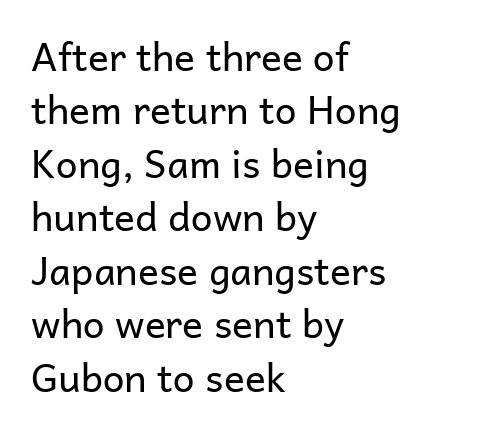
The image shows 39 px regular-weight sans-serif type, upright; set left-aligned, normal line spacing (1.37x), normal letter spacing, not underlined; low stroke contrast and a medium x-height.
